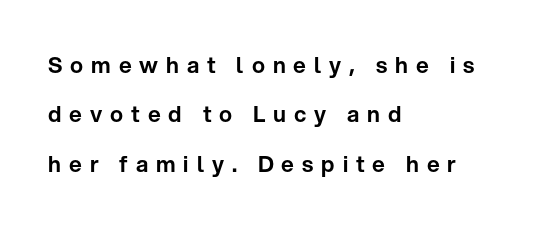
The image shows 22 px text type, upright; set left-aligned, loose line spacing (2.24x), unusually wide letter spacing (+0.36 em), not underlined.
